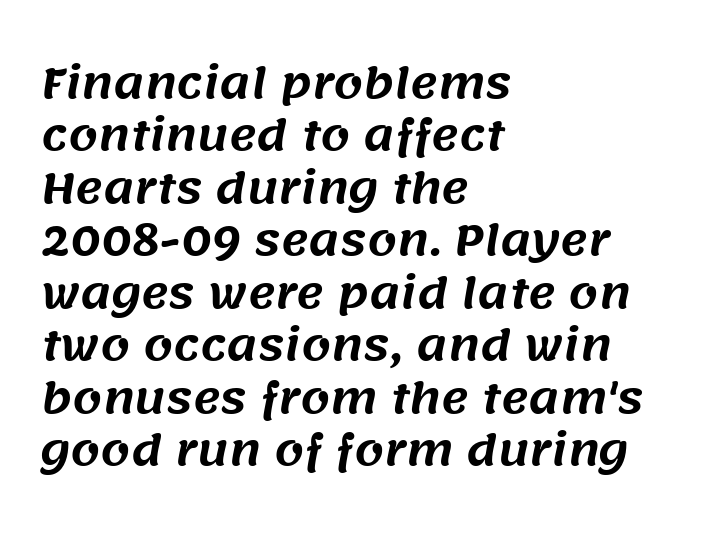
Inter-character spacing is left at the font's built-in metrics. Just letters on the line, the space beneath them empty. Notice how descenders clear the ascenders below comfortably — that's standard leading. The text block is weighted toward the left margin, trailing off unevenly rightward. Each letter keeps its own natural width here, so spacing adapts to shape. Nothing sits at the stroke ends, so this counts as sans-serif.
